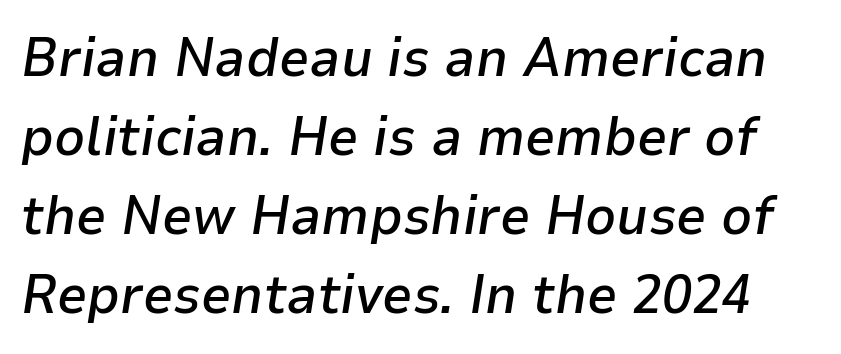
The image shows 54 px semibold type, italic (leaning right); set normal line spacing (1.46x), normal letter spacing, not underlined; low stroke contrast and a medium x-height.
